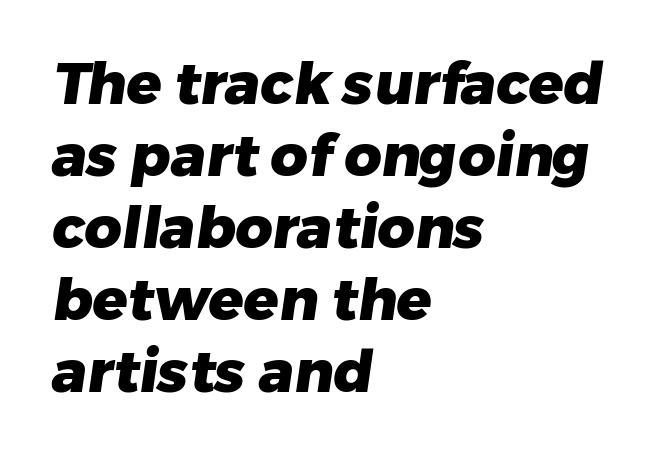
The image shows 58 px heavy sans-serif type; set left-aligned, line spacing 1.24x, normal letter spacing, not underlined; low stroke contrast and a medium x-height.
